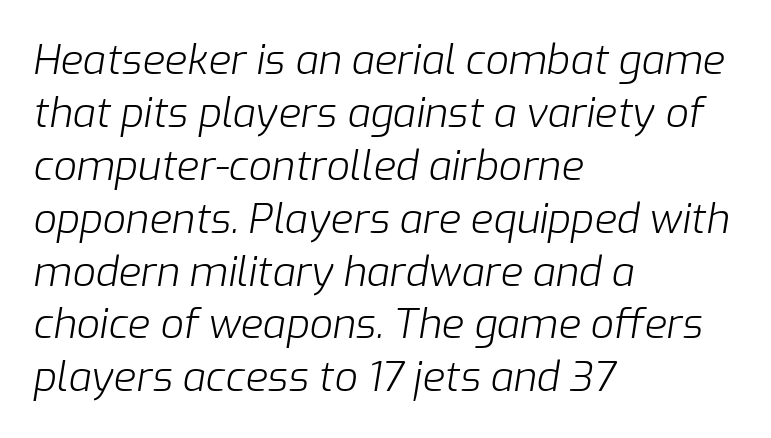
{"italic": "yes", "lean": "right", "slant_degrees": 9, "bold": "no", "weight": "light", "width": "normal", "stroke_contrast": "low", "x_height": "medium", "monospaced": "no", "underline": "no", "align": "left", "line_spacing": "normal", "line_spacing_ratio": 1.29, "letter_spacing": "normal", "letter_spacing_em": 0.0, "glyph_px": 41}
